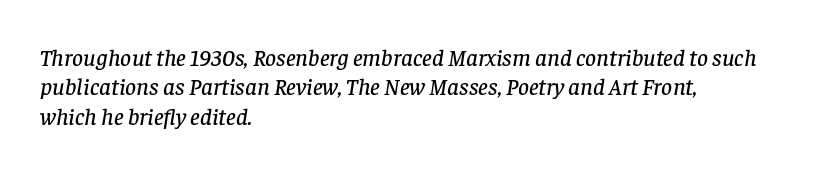
Q: Is the text italic (slanted)? A: Yes, it leans right by about 8 degrees.
Q: Is the text underlined? A: No.
Q: How is the paragraph aligned? A: Left-aligned.
Q: Is the spacing between letters normal or unusually wide? A: Normal.
